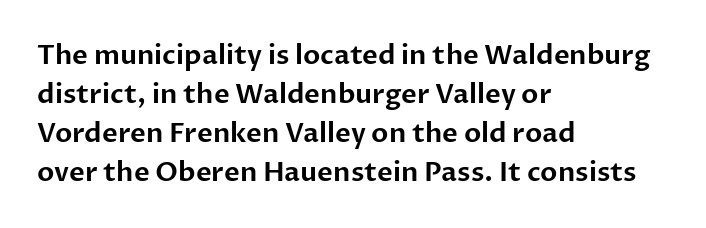
Q: Is the text italic (slanted)? A: No, it is upright.
Q: Is the text underlined? A: No.
Q: How is the paragraph aligned? A: Left-aligned.
Q: Is the spacing between letters normal or unusually wide? A: Normal.
Q: Is the spacing between lines tight, normal or loose? A: Normal.
